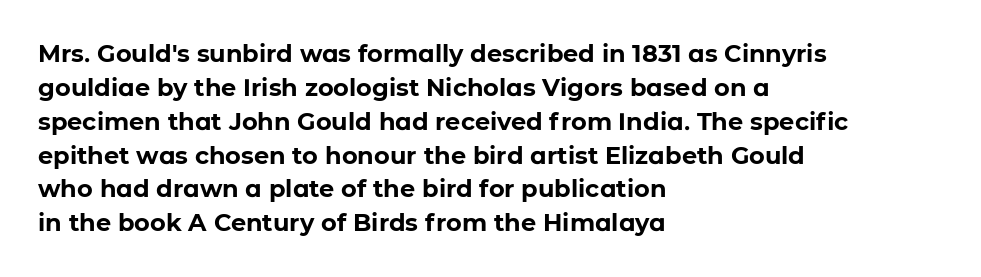
Check under the words: just untouched page. The lettering stays uniformly vertical, giving the passage a roman look. Does the weight exceed regular? Yes, all the way to bold. Leading: standard.
